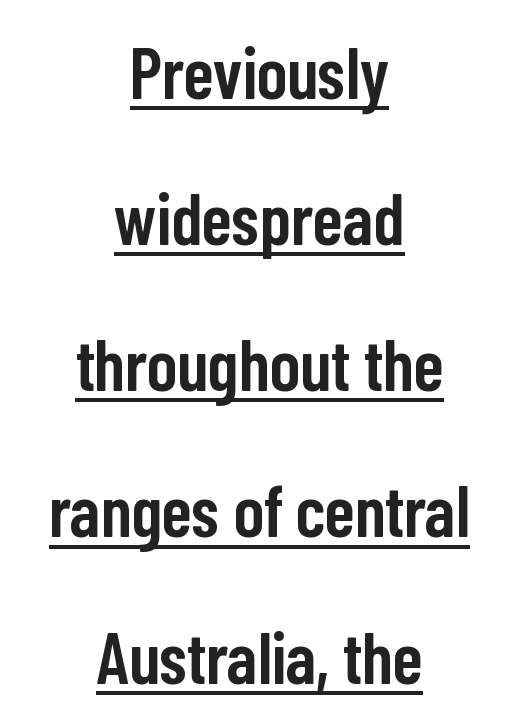
The image shows 72 px semibold, condensed sans-serif type, upright; set centered, loose line spacing (2.03x), normal letter spacing, underlined; low stroke contrast and a medium x-height.
